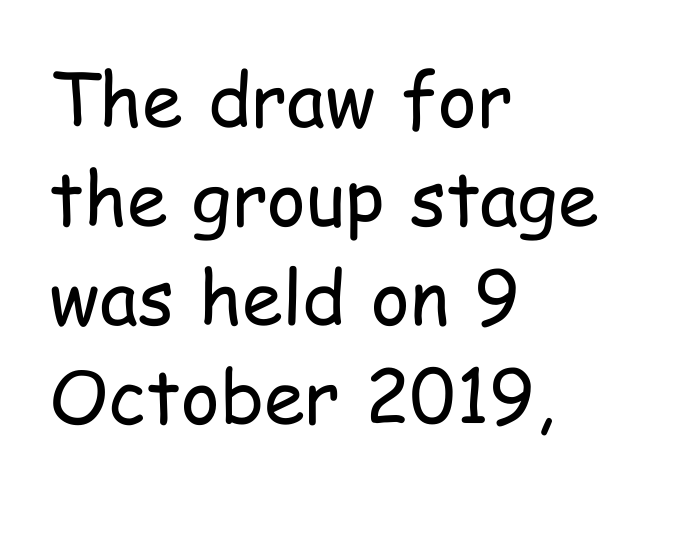
The text block is weighted toward the left margin, trailing off unevenly rightward. Students, note that the glyphs here touch the page at normal intervals. Stem width sits at or under what a default text font uses. The passage shown is not underscored anywhere. Every character sits straight up, as roman type does.
